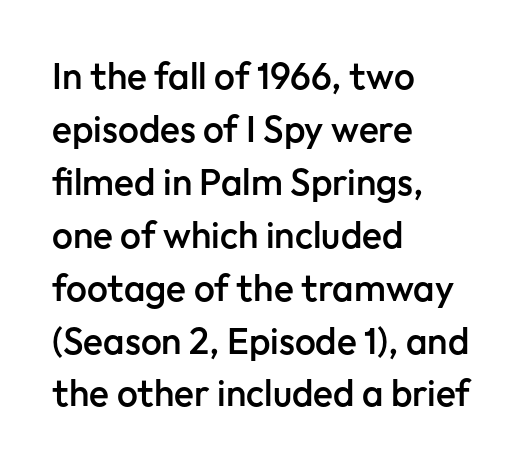
The image shows 37 px semibold sans-serif type, upright; set left-aligned, normal line spacing (1.43x), normal letter spacing, not underlined; low stroke contrast and a medium x-height.
